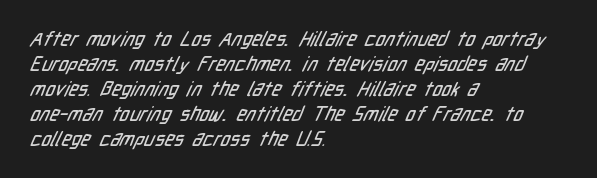
The image shows 20 px text type; set left-aligned, normal line spacing (1.25x), normal letter spacing, not underlined.
